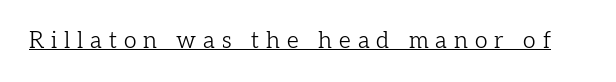
The image shows 23 px text type, upright; set unusually wide letter spacing (+0.3 em), underlined.
